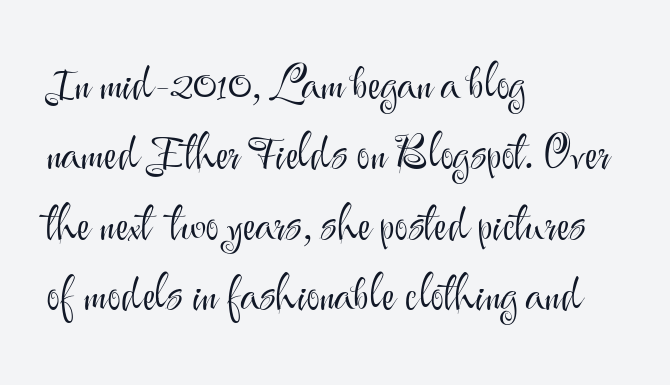
Q: Is the text bold? A: No.
Q: Is the typeface a serif or a sans-serif typeface? A: Sans-serif.
Q: Is the text underlined? A: No.
Q: How is the paragraph aligned? A: Left-aligned.
Q: Is the spacing between letters normal or unusually wide? A: Normal.
Q: Is the spacing between lines tight, normal or loose? A: Normal.
Q: Width (condensed, normal, or wide)? A: Normal.
Q: Stroke contrast? A: Medium.
Q: x-height? A: Small.
Q: Monospaced? A: No.
